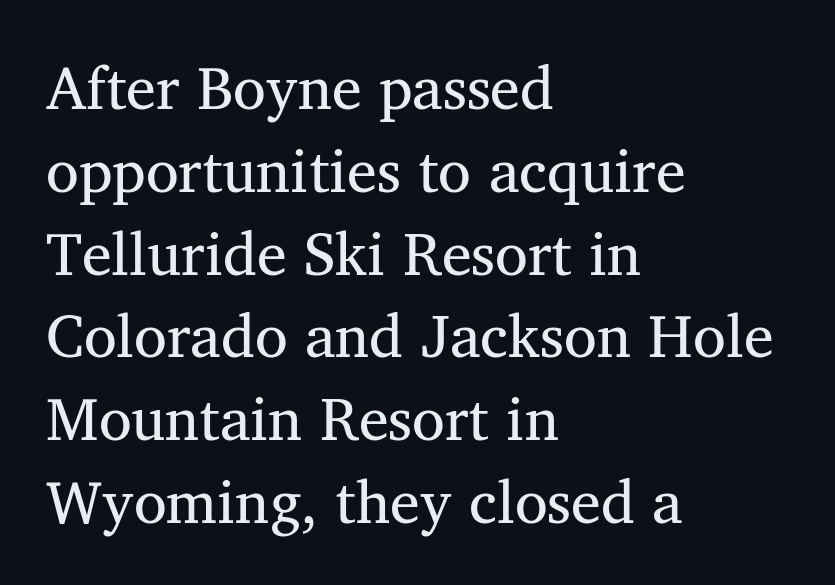
Q: Is the typeface a serif or a sans-serif typeface? A: Serif.
Q: Is the text underlined? A: No.
Q: How is the paragraph aligned? A: Left-aligned.
Q: Is the spacing between letters normal or unusually wide? A: Normal.
Q: Is the spacing between lines tight, normal or loose? A: Normal.
Q: Width (condensed, normal, or wide)? A: Normal.
Q: Stroke contrast? A: Medium.
Q: x-height? A: Medium.
Q: Monospaced? A: No.
